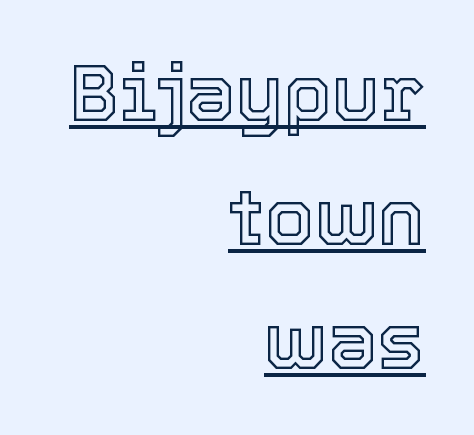
The image shows 79 px text type, upright; set right-aligned, normal line spacing (1.57x), normal letter spacing, underlined; a medium x-height.
